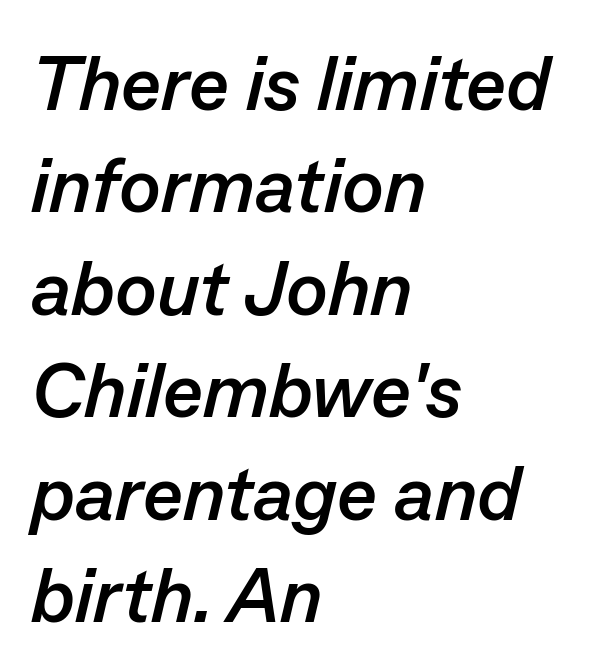
Q: Is the text bold? A: Yes.
Q: Is the text italic (slanted)? A: Yes, it leans right by about 13 degrees.
Q: Is the text underlined? A: No.
Q: How is the paragraph aligned? A: Left-aligned.
Q: Is the spacing between letters normal or unusually wide? A: Normal.
Q: Is the spacing between lines tight, normal or loose? A: Normal.
Q: Width (condensed, normal, or wide)? A: Normal.
Q: Stroke contrast? A: Low.
Q: x-height? A: Medium.
Q: Monospaced? A: No.
